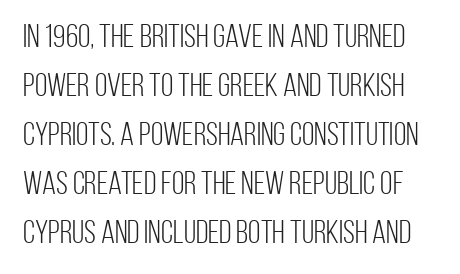
Q: Is the text bold? A: No.
Q: Is the text italic (slanted)? A: No, it is upright.
Q: Is the typeface a serif or a sans-serif typeface? A: Sans-serif.
Q: Is the text underlined? A: No.
Q: Is the spacing between letters normal or unusually wide? A: Normal.
Q: Is the spacing between lines tight, normal or loose? A: Normal.
Q: Width (condensed, normal, or wide)? A: Condensed.
Q: Stroke contrast? A: Low.
Q: x-height? A: Large.
Q: Monospaced? A: No.
